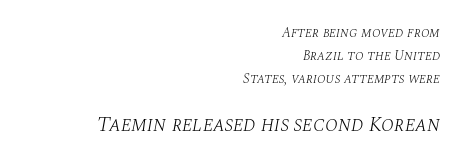
Leading: standard. The more generous point size was reserved for the lower chunk. The glyphs are unaccompanied by any horizontal stroke below them. The ragged edge is on the left, which tells us the setting is flush right.
